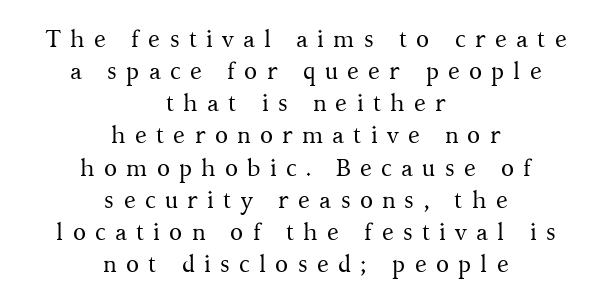
{"italic": "no", "bold": "no", "underline": "no", "align": "center", "line_spacing": "normal", "line_spacing_ratio": 1.34, "letter_spacing": "wide", "letter_spacing_em": 0.38, "glyph_px": 24}
